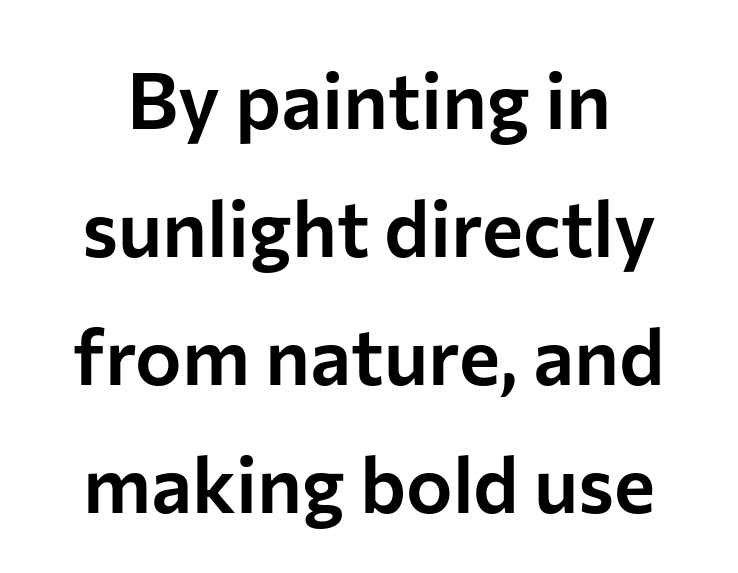
Q: Is the text italic (slanted)? A: No, it is upright.
Q: Is the typeface a serif or a sans-serif typeface? A: Sans-serif.
Q: Is the text underlined? A: No.
Q: Is the spacing between letters normal or unusually wide? A: Normal.
Q: Is the spacing between lines tight, normal or loose? A: Normal.
Q: Width (condensed, normal, or wide)? A: Normal.
Q: Stroke contrast? A: Low.
Q: x-height? A: Medium.
Q: Monospaced? A: No.
